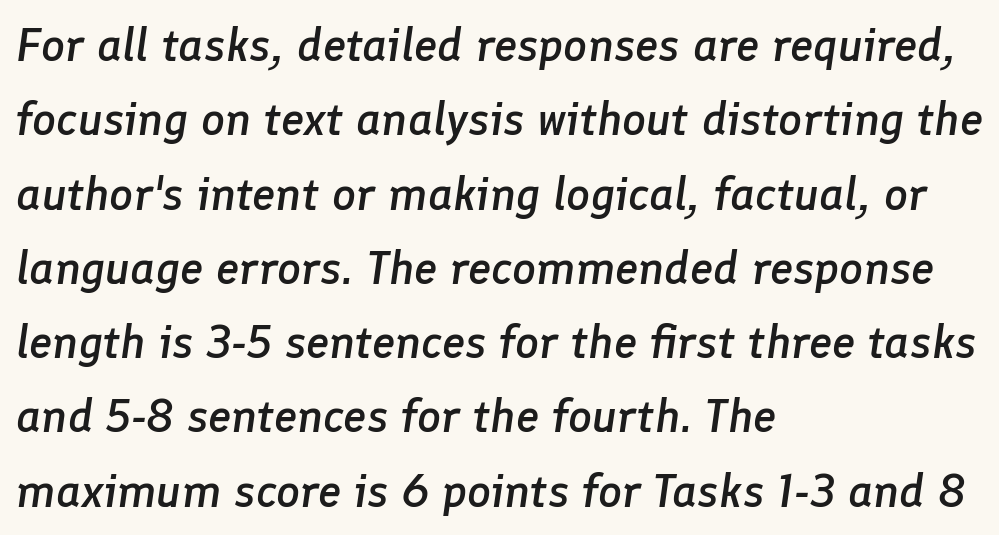
A bit beefed up — I'd call it semibold rather than bold. How would I describe the line gaps? Plain and ordinary. Between one letter and the next there's only the usual sliver of space. The compositor pushed each line to the left boundary. Lines of text with bare space underneath.
